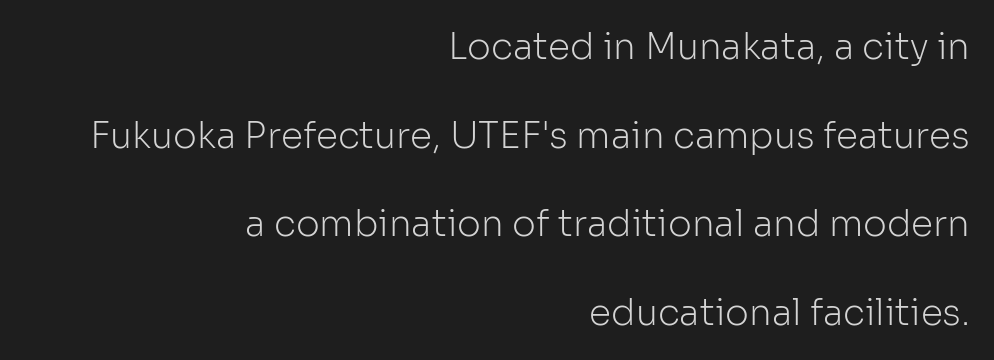
{"serif": "no", "italic": "no", "bold": "no", "weight": "light", "width": "normal", "stroke_contrast": "low", "x_height": "medium", "monospaced": "no", "underline": "no", "align": "right", "line_spacing": "loose", "line_spacing_ratio": 2.46, "letter_spacing": "normal", "letter_spacing_em": 0.0, "glyph_px": 36}
